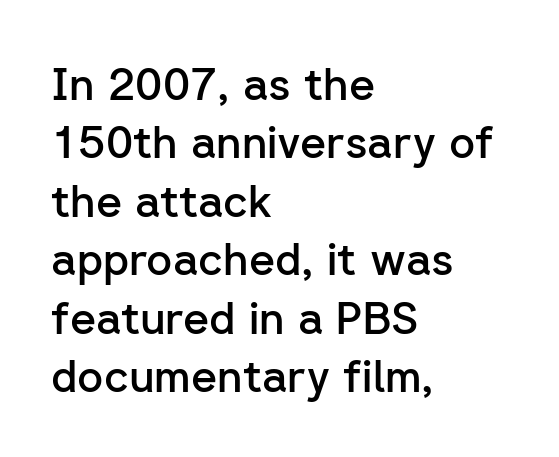
{"serif": "no", "italic": "no", "bold": "semi", "weight": "semibold", "width": "normal", "stroke_contrast": "low", "x_height": "medium", "monospaced": "no", "underline": "no", "align": "left", "line_spacing": "normal", "line_spacing_ratio": 1.3, "letter_spacing": "normal", "letter_spacing_em": 0.0, "glyph_px": 45}
